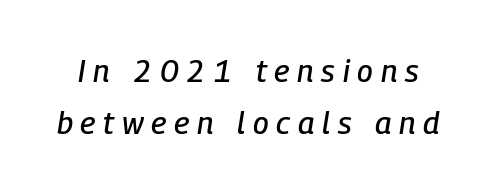
What stands out about the letter spacing? Its width — letters are far apart. Each letter keeps its own natural width here, so spacing adapts to shape. Students, observe: this is what conventionally led text looks like. Observe the lean: these are italic letterforms. No word sits above an underline.
